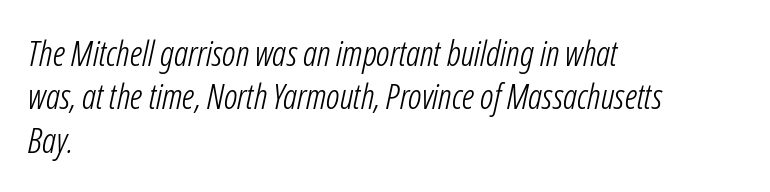
The passage shown is typed in a proportional face where columns would drift. Is the stroke heavy? The answer is a plain regular-or-lighter. Decoration check: the copy has no underline. These lines are set flush left with a ragged right edge. Between one letter and the next there's only the usual sliver of space. Is the type slanted? Yes — the strokes lean at a clear angle.
